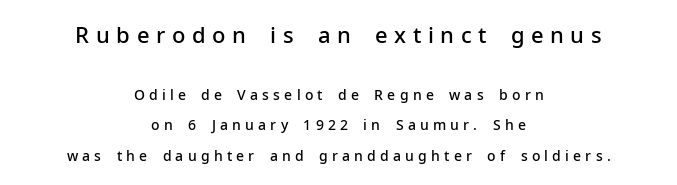
The first block has been scaled up relative to the second. Does the weight exceed regular? Yes, but only to semibold. Spacing between characters has been opened up far beyond the box default. In terms of leading, this rendering errs on the spacious side.
